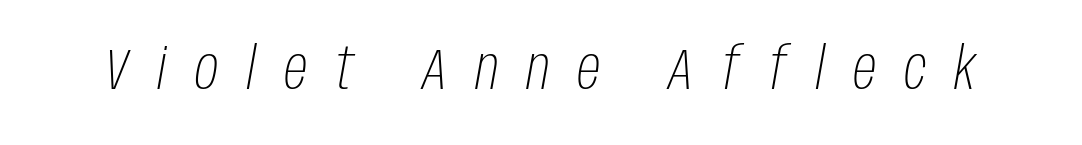
Honestly, the letter spacing is so wide it's the main thing you notice. No heavy texture on the line: the type isn't bold. Is the type slanted? Yes — the strokes lean at a clear angle. The area under the type is left untouched.
